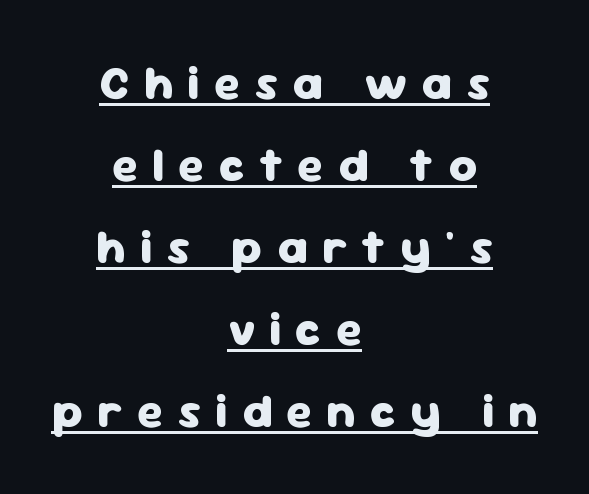
Q: Is the text bold? A: Yes.
Q: Is the text italic (slanted)? A: No, it is upright.
Q: Is the typeface a serif or a sans-serif typeface? A: Sans-serif.
Q: Is the text underlined? A: Yes.
Q: How is the paragraph aligned? A: Centered.
Q: Is the spacing between letters normal or unusually wide? A: Unusually wide.
Q: Width (condensed, normal, or wide)? A: Normal.
Q: Stroke contrast? A: Low.
Q: x-height? A: Medium.
Q: Monospaced? A: No.
